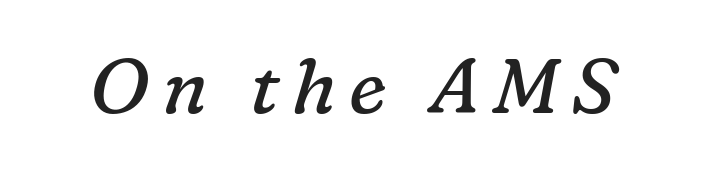
Proportional: the letters do not fall into vertical columns. In terms of posture, this sample is oblique. Each row of text sits above clean, open space. The designer went with a serif here, giving each stem small feet.
